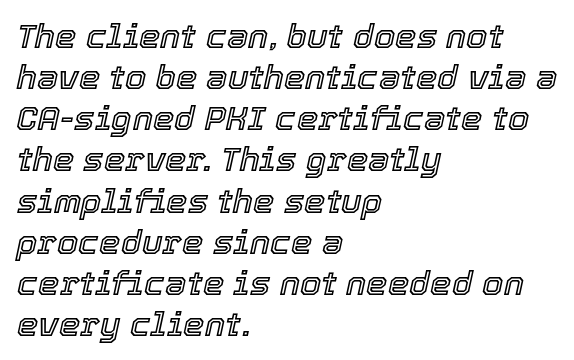
Between one letter and the next there's only the usual sliver of space. You could not count columns in this text — the font is proportionally spaced. These lines are set flush left with a ragged right edge. The specimen omits any rule beneath the text block's lines.
